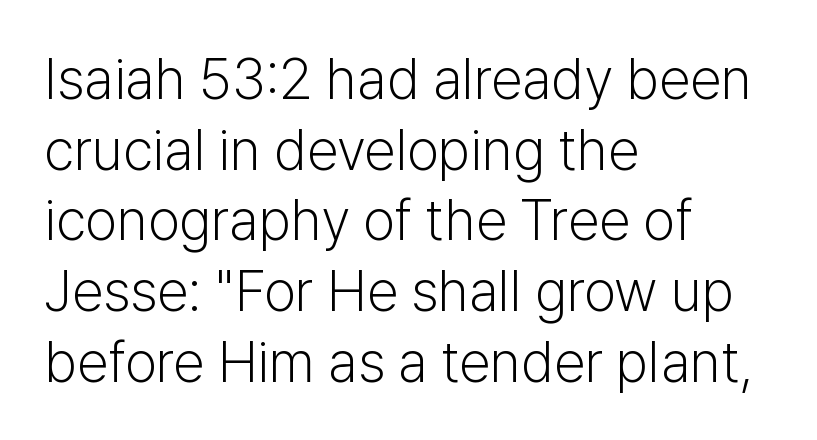
The letters stand upright; this is a roman face. The gap between lines stays unmarked. The letters carry no serifs — their stems end cleanly without finishing strokes. Typeset ragged right — the left edge is the straight one.
